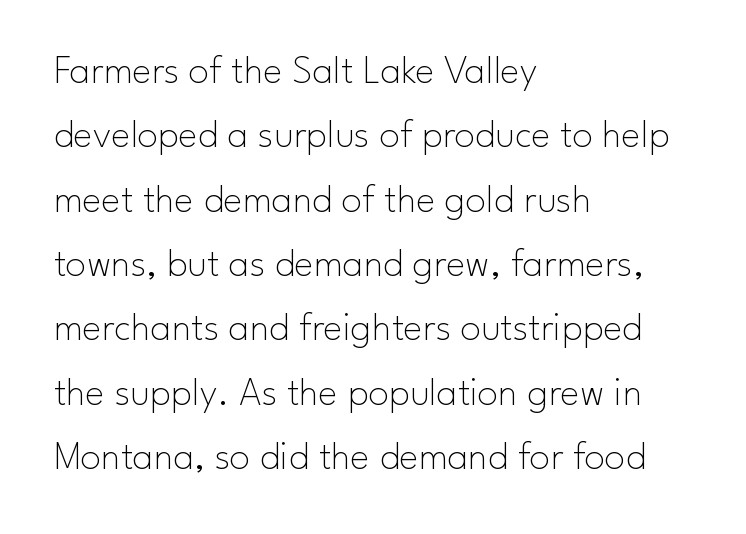
{"serif": "no", "italic": "no", "bold": "no", "weight": "thin", "width": "normal", "stroke_contrast": "low", "x_height": "small", "monospaced": "no", "underline": "no", "align": "left", "line_spacing": "normal", "line_spacing_ratio": 1.57, "letter_spacing": "normal", "letter_spacing_em": 0.0, "glyph_px": 41}
